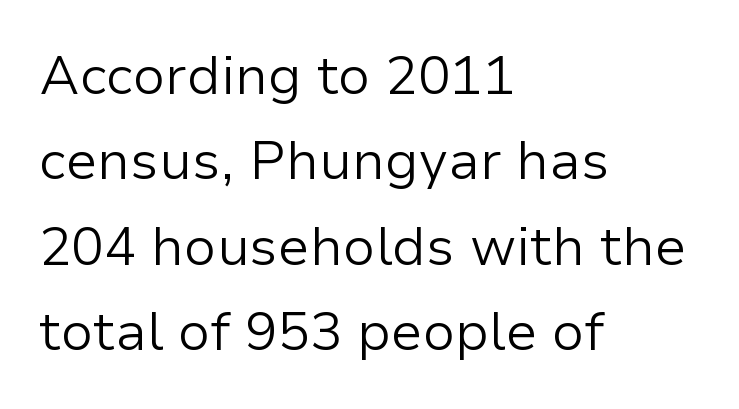
The image shows 54 px light sans-serif type, upright; set left-aligned, normal line spacing (1.58x), normal letter spacing, not underlined; low stroke contrast and a medium x-height.
